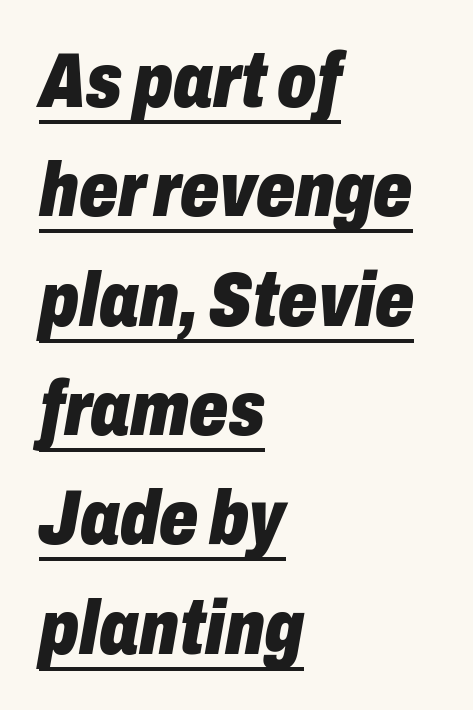
Q: Is the text bold? A: Yes.
Q: Is the text italic (slanted)? A: Yes, it leans right by about 10 degrees.
Q: Is the text underlined? A: Yes.
Q: How is the paragraph aligned? A: Left-aligned.
Q: Is the spacing between letters normal or unusually wide? A: Normal.
Q: Is the spacing between lines tight, normal or loose? A: Normal.
Q: Width (condensed, normal, or wide)? A: Condensed.
Q: Stroke contrast? A: Low.
Q: x-height? A: Medium.
Q: Monospaced? A: No.
